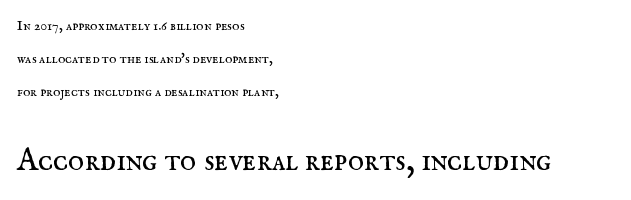
Q: Is the text bold? A: No.
Q: Is the text italic (slanted)? A: No, it is upright.
Q: Is the typeface a serif or a sans-serif typeface? A: Serif.
Q: Is the text underlined? A: No.
Q: How is the paragraph aligned? A: Left-aligned.
Q: Is the spacing between letters normal or unusually wide? A: Normal.
Q: Is the spacing between lines tight, normal or loose? A: Loose.
Q: Which block of text is set in a larger size, the first (top) or the second (bottom)? A: The second (bottom) one.
Q: Width (condensed, normal, or wide)? A: Normal.
Q: Stroke contrast? A: Medium.
Q: x-height? A: Small.
Q: Monospaced? A: No.
